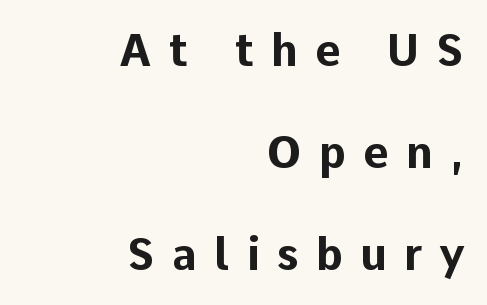
The image shows 44 px bold sans-serif type, upright; set right-aligned, loose line spacing (2.32x), unusually wide letter spacing (+0.39 em), not underlined; low stroke contrast and a medium x-height.
